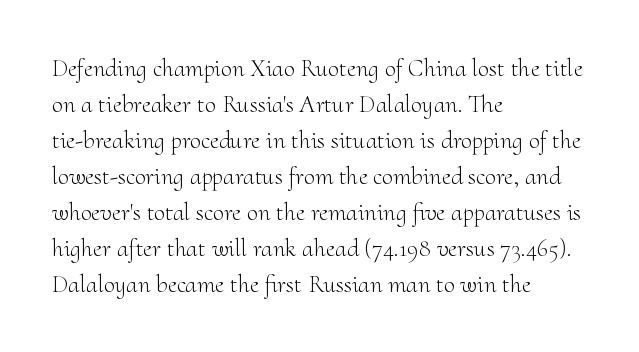
The image shows 25 px text type, upright; set left-aligned, normal line spacing (1.44x), normal letter spacing, not underlined.
